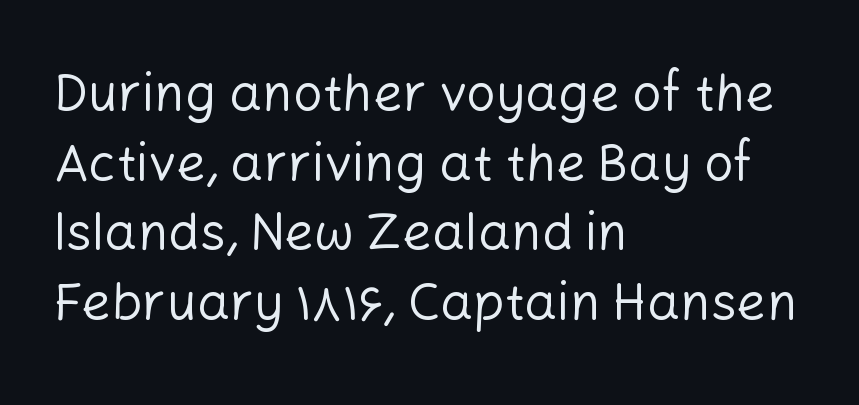
The image shows 52 px regular-weight sans-serif type, upright; set left-aligned, normal line spacing (1.34x), normal letter spacing, not underlined; low stroke contrast and a medium x-height.
